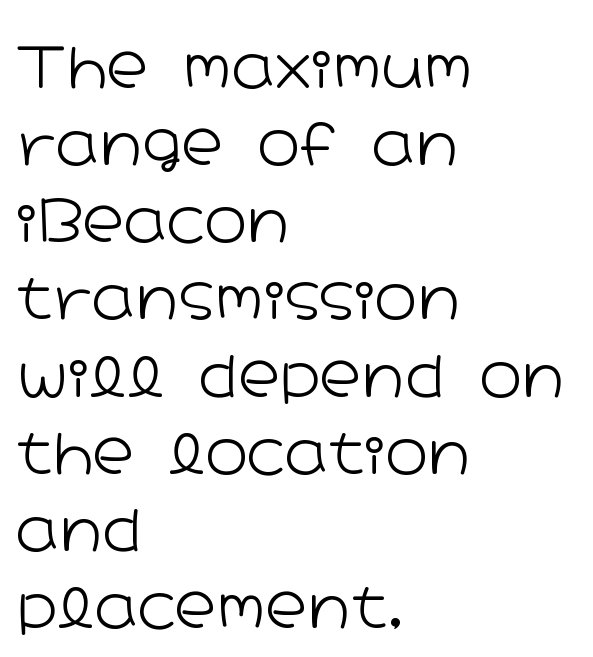
The image shows 58 px light, wide sans-serif type, upright; set left-aligned, normal line spacing (1.33x), normal letter spacing, not underlined; low stroke contrast and a medium x-height.
